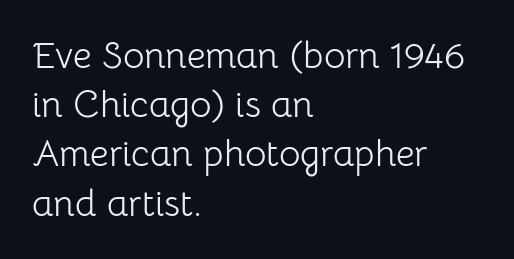
You could call the tracking neutral — neither tight nor loose. Students, observe: this is what conventionally led text looks like. These lines are rendered in a variable-pitch font. Alignment: flush left.
